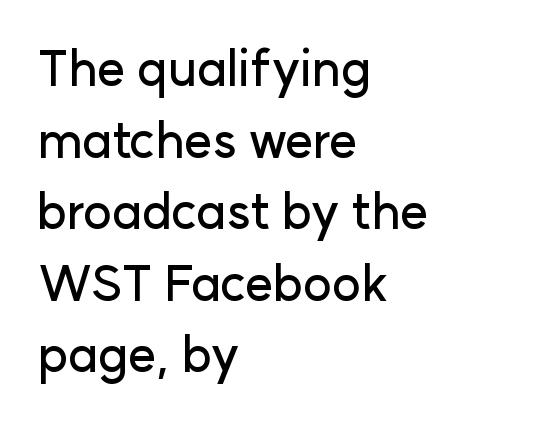
Notice how descenders clear the ascenders below comfortably — that's standard leading. The paragraph has a hard left edge and a soft right edge. Descenders hang freely into open space. A roman cut, with each character standing at attention. Caption: standard tracking, unaltered. Are there feet on the stems? There aren't — it's a sans.
